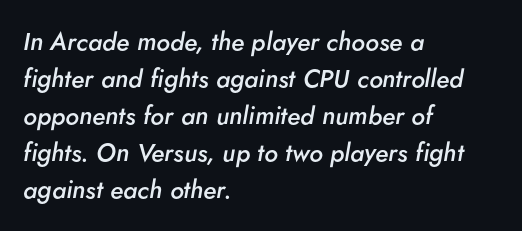
The image shows 25 px text type, italic (leaning right); set left-aligned, normal line spacing (1.48x), normal letter spacing, not underlined.
